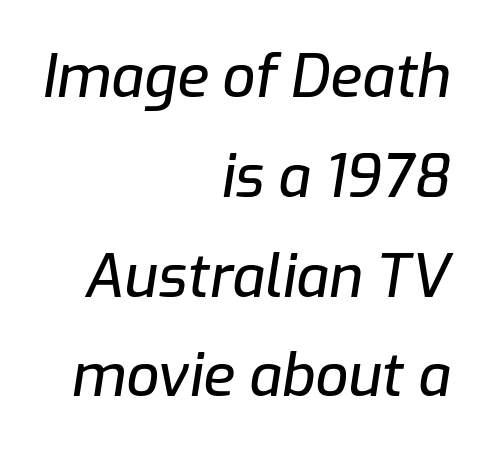
Q: Is the text italic (slanted)? A: Yes, it leans right by about 9 degrees.
Q: Is the text underlined? A: No.
Q: How is the paragraph aligned? A: Right-aligned.
Q: Is the spacing between letters normal or unusually wide? A: Normal.
Q: Width (condensed, normal, or wide)? A: Normal.
Q: Stroke contrast? A: Low.
Q: x-height? A: Medium.
Q: Monospaced? A: No.
